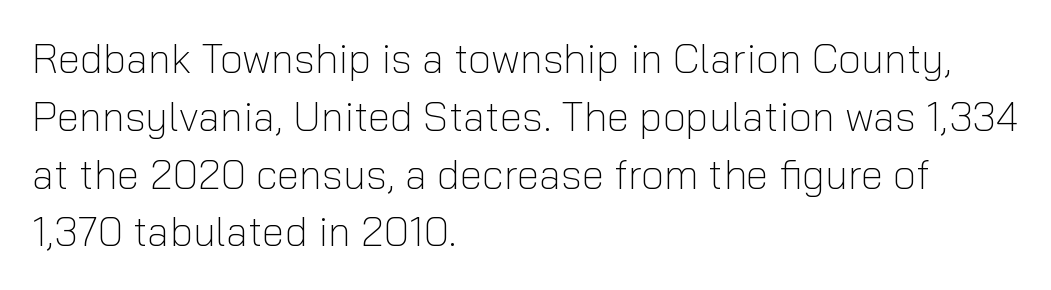
{"serif": "no", "italic": "no", "bold": "no", "weight": "light", "width": "normal", "stroke_contrast": "low", "x_height": "medium", "monospaced": "no", "underline": "no", "align": "left", "line_spacing": "normal", "line_spacing_ratio": 1.41, "letter_spacing": "normal", "letter_spacing_em": 0.0, "glyph_px": 41}
